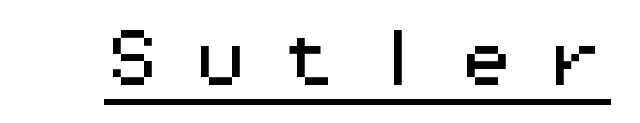
Underline: present. Letter spacing: wide. These lines are rendered in a fixed-pitch font. No italicization has been applied; the sample stays upright. Observe the absence of serifs on each vertical stroke in this sample.
